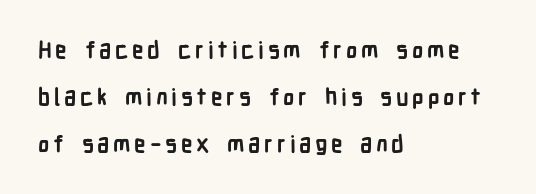
The image shows 23 px bold type, upright; set left-aligned, loose line spacing (2.04x), not underlined.
